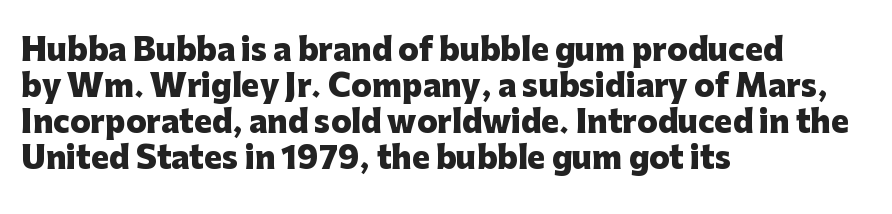
Thick stems and heavy bowls — unmistakably bold. The area under the type is left untouched. These lines are composed in type without serifs. Posture: vertical.
